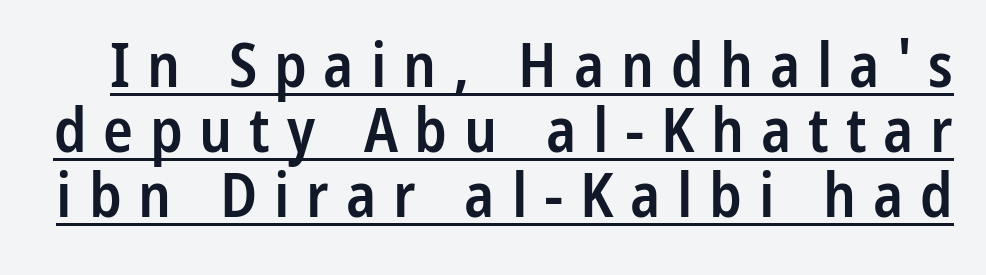
Q: Is the text bold? A: Semi-bold.
Q: Is the text italic (slanted)? A: No, it is upright.
Q: Is the typeface a serif or a sans-serif typeface? A: Sans-serif.
Q: Is the text underlined? A: Yes.
Q: Is the spacing between letters normal or unusually wide? A: Unusually wide.
Q: Is the spacing between lines tight, normal or loose? A: Tight.
Q: Width (condensed, normal, or wide)? A: Condensed.
Q: Stroke contrast? A: Low.
Q: x-height? A: Medium.
Q: Monospaced? A: No.
